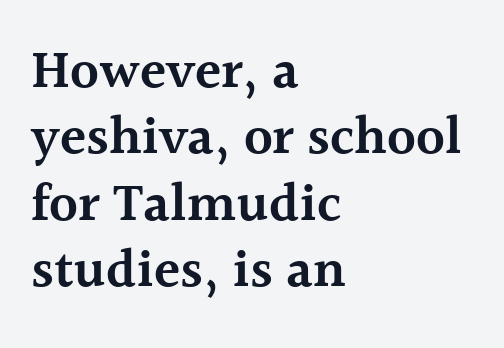
The image shows 54 px semibold serif type, upright; set left-aligned, line spacing 1.23x, normal letter spacing, not underlined; a medium x-height.
